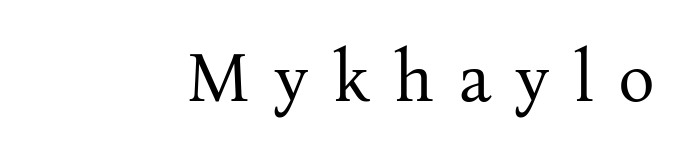
{"serif": "yes", "italic": "no", "bold": "no", "weight": "regular", "width": "normal", "stroke_contrast": "medium", "x_height": "medium", "monospaced": "no", "underline": "no", "letter_spacing": "wide", "letter_spacing_em": 0.36, "glyph_px": 69}
